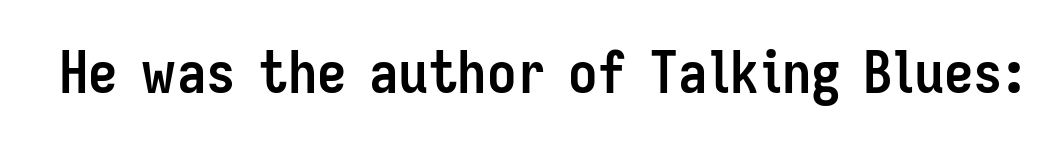
The image shows 59 px semibold, condensed sans-serif type, upright; set normal letter spacing, not underlined; low stroke contrast and a medium x-height.
